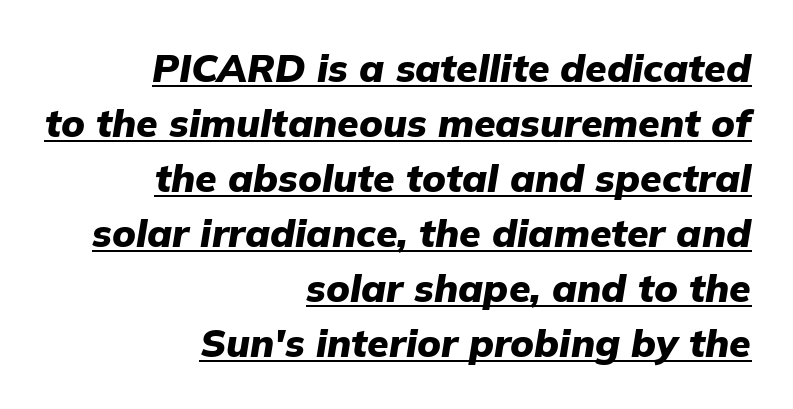
{"italic": "yes", "lean": "right", "slant_degrees": 9, "bold": "yes", "weight": "heavy", "width": "normal", "stroke_contrast": "low", "x_height": "medium", "monospaced": "no", "underline": "yes", "align": "right", "line_spacing": "normal", "line_spacing_ratio": 1.41, "letter_spacing": "normal", "letter_spacing_em": 0.0, "glyph_px": 39}
